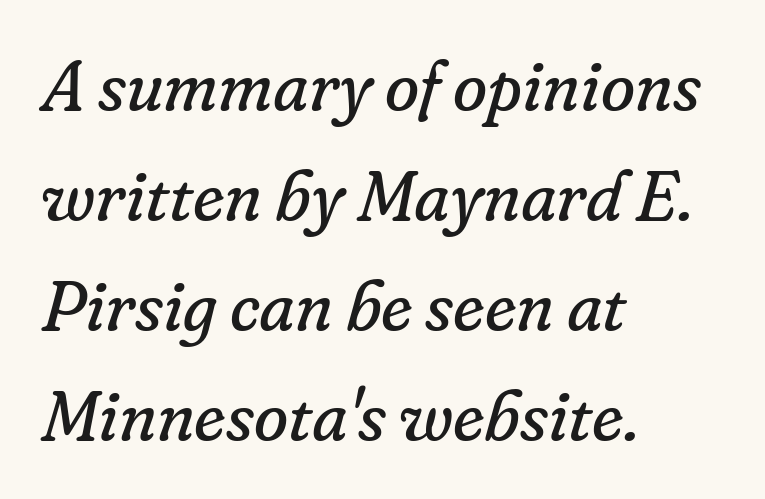
Q: Is the text bold? A: No.
Q: Is the text italic (slanted)? A: Yes, it leans right by about 16 degrees.
Q: Is the typeface a serif or a sans-serif typeface? A: Serif.
Q: Is the text underlined? A: No.
Q: How is the paragraph aligned? A: Left-aligned.
Q: Is the spacing between letters normal or unusually wide? A: Normal.
Q: Is the spacing between lines tight, normal or loose? A: Normal.
Q: Width (condensed, normal, or wide)? A: Normal.
Q: Stroke contrast? A: Low.
Q: x-height? A: Small.
Q: Monospaced? A: No.
